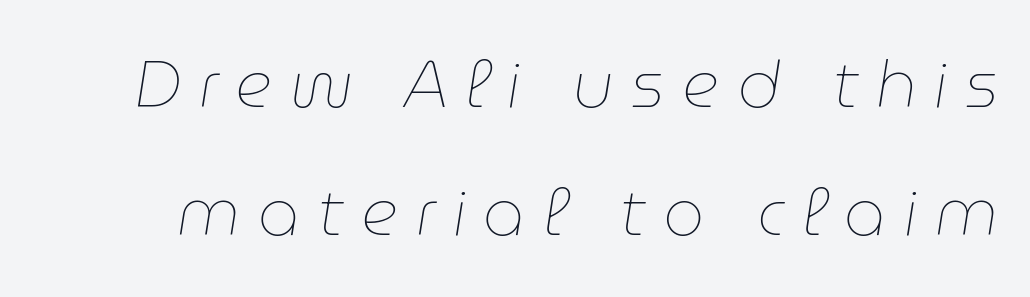
The foot of each line stays bare and open. Tracking value appears strongly positive — letters spread wide. Quick note: italic. Proportional: the letters do not fall into vertical columns.
